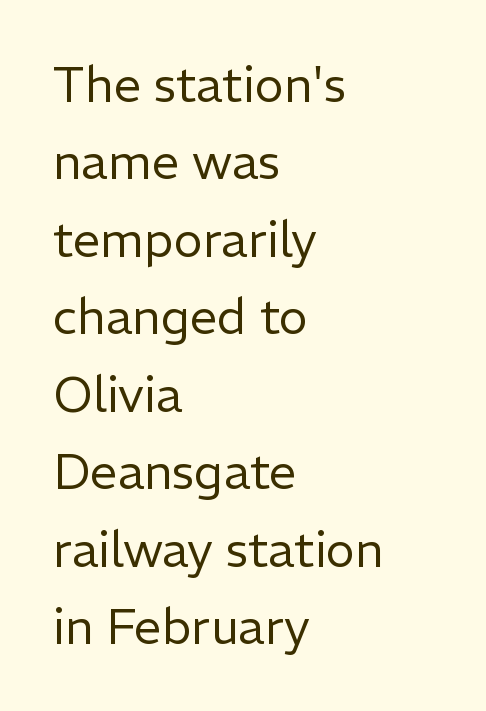
This rendering features lettering with no underline. Weight: in the light-to-regular range. Spacing between characters is what you'd get straight out of the box. Looks like regular typesetting: each glyph gets only the width it needs. Does the type have serifs? No, each stem ends abruptly. The rendering anchors every line to the left-hand side.
